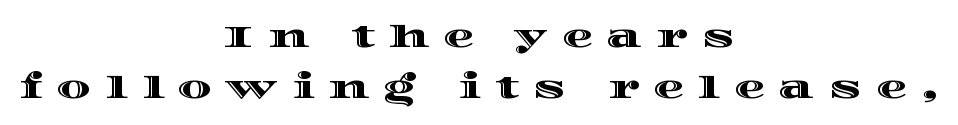
The strip under each line holds only bare page. Unlike italic type, these characters show no tilt at all. Normally led — the rows are evenly, conventionally spaced. Caption: multi-line text, centered on the measure. Caption: expanded tracking, letters set apart. A typesetter would call this proportional, since set widths differ per character.
